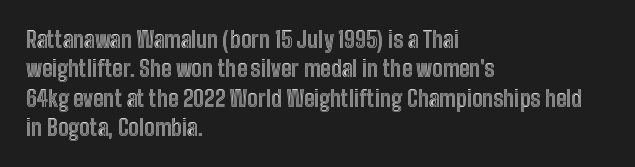
Glyph-to-glyph distance matches everyday printed text. If you drew a ruler down the left edge, every line would touch it. The letters stand upright; this is a roman face. No word sits above an underline. The line-height multiplier appears to be the usual default.
